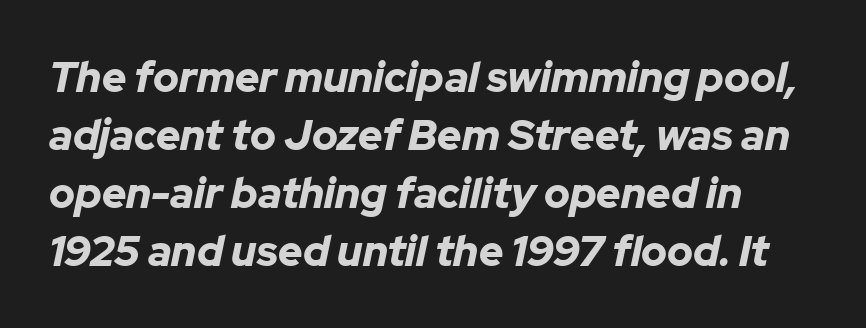
Q: Is the text bold? A: Yes.
Q: Is the text italic (slanted)? A: Yes, it leans right by about 12 degrees.
Q: Is the text underlined? A: No.
Q: Is the spacing between letters normal or unusually wide? A: Normal.
Q: Is the spacing between lines tight, normal or loose? A: Normal.
Q: Width (condensed, normal, or wide)? A: Normal.
Q: Stroke contrast? A: Low.
Q: x-height? A: Medium.
Q: Monospaced? A: No.
